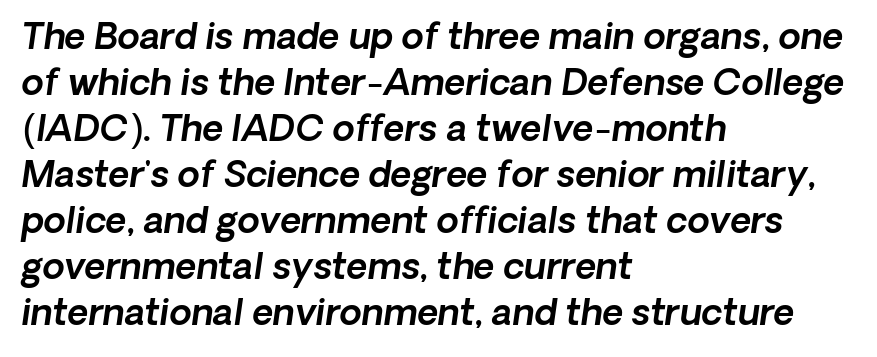
{"serif": "no", "width": "normal", "x_height": "medium", "monospaced": "no", "underline": "no", "align": "left", "line_spacing": "normal", "line_spacing_ratio": 1.28, "letter_spacing": "normal", "letter_spacing_em": 0.0, "glyph_px": 36}
